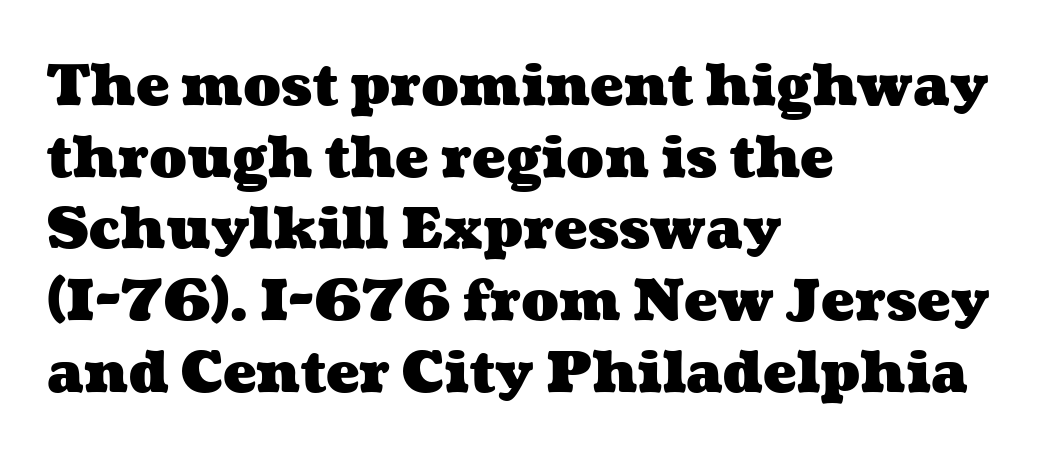
{"bold": "yes", "weight": "heavy", "width": "wide", "stroke_contrast": "medium", "x_height": "medium", "monospaced": "no", "underline": "no", "align": "left", "line_spacing": "normal", "line_spacing_ratio": 1.28, "letter_spacing": "normal", "letter_spacing_em": 0.0, "glyph_px": 56}
